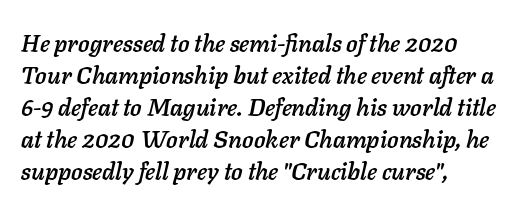
Designer's note — italics engaged. A clean baseline with only descenders dipping below it. Does the leading feel generous? No, just average. Reading down the block, your eye returns to a fixed left position each line.
